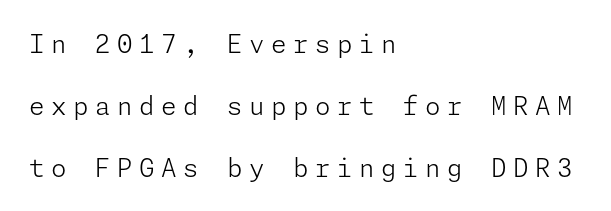
Unbolded letterforms with no extra heft. You could only call the tracking loose — the letters float apart. Compared with typical paragraphs, the rows here are farther apart. The foot of each line stays bare and open. Does the copy run flush right? No — it runs flush left. Posture: vertical.
